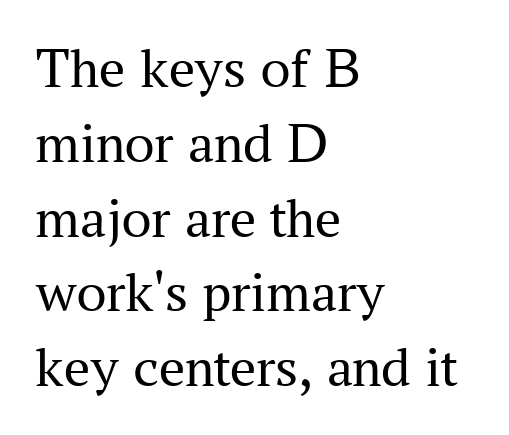
The image shows 58 px regular-weight serif type, upright; set left-aligned, normal line spacing (1.29x), normal letter spacing, not underlined; medium stroke contrast and a medium x-height.
